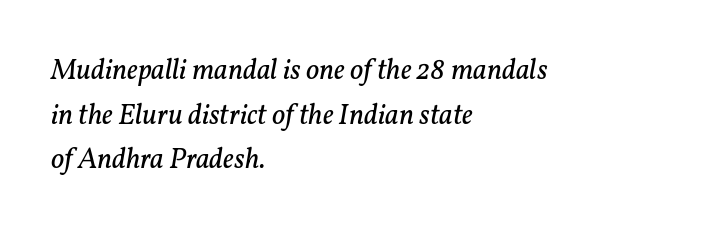
{"serif": "yes", "italic": "yes", "lean": "right", "slant_degrees": 11, "bold": "no", "weight": "regular", "width": "normal", "stroke_contrast": "low", "x_height": "medium", "monospaced": "no", "underline": "no", "align": "left", "line_spacing": "normal", "line_spacing_ratio": 1.54, "letter_spacing": "normal", "letter_spacing_em": 0.0, "glyph_px": 29}
